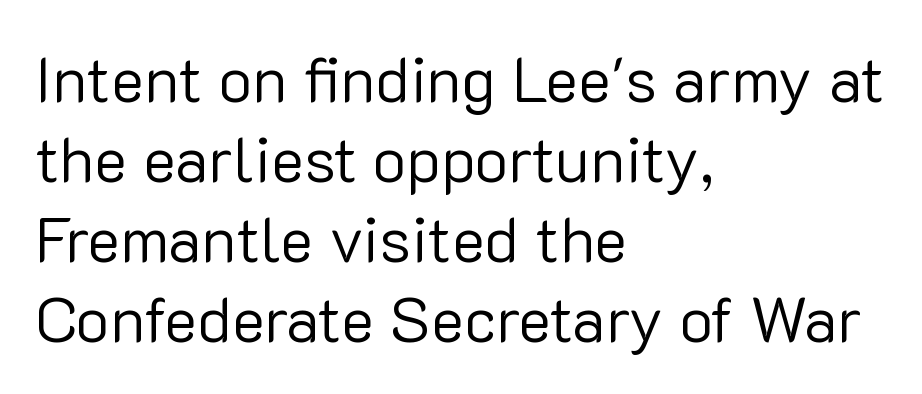
The image shows 63 px regular-weight sans-serif type, upright; set left-aligned, normal line spacing (1.27x), normal letter spacing, not underlined; low stroke contrast and a medium x-height.
